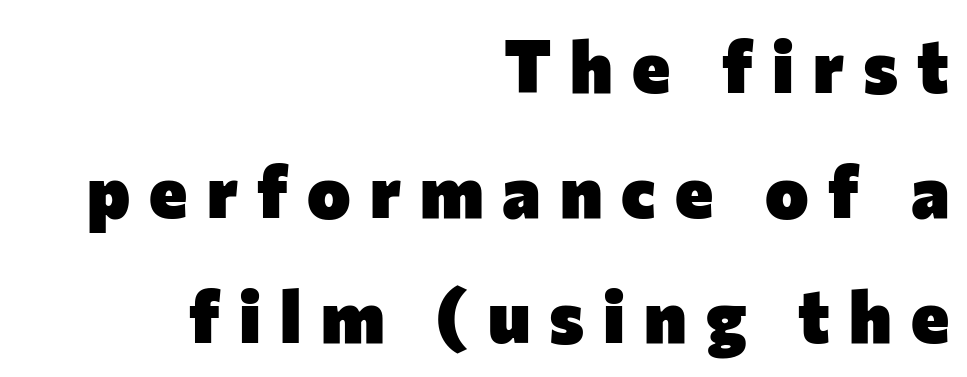
Look at the stroke-to-counter ratio: heavy, a bold. No italicization has been applied; the sample stays upright. Is this a fixed-width face? No — the glyphs have proportional, varying widths. The area under the type is left untouched. In terms of letterspacing, this is a distinctly airy, spread setting.
